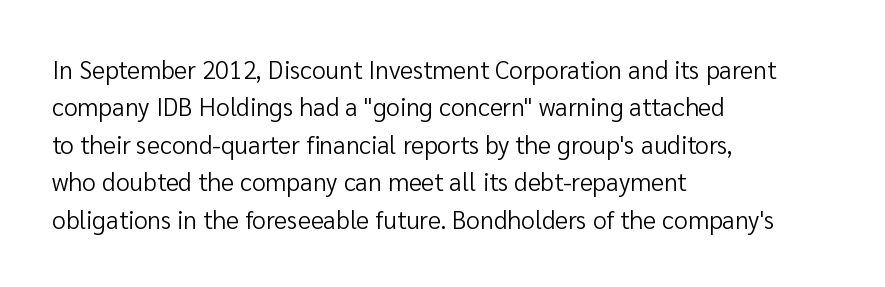
Q: Is the text bold? A: No.
Q: Is the text italic (slanted)? A: No, it is upright.
Q: Is the text underlined? A: No.
Q: How is the paragraph aligned? A: Left-aligned.
Q: Is the spacing between letters normal or unusually wide? A: Normal.
Q: Is the spacing between lines tight, normal or loose? A: Normal.
